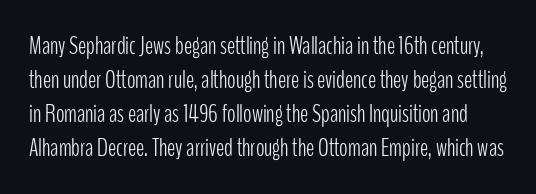
The space between consecutive lines is moderate. This reads as an unemphasized weight, regular at the heaviest. The lettering stays uniformly vertical, giving the passage a roman look. The rendering keeps characters at their native spacing. The foot of each line stays bare and open.
